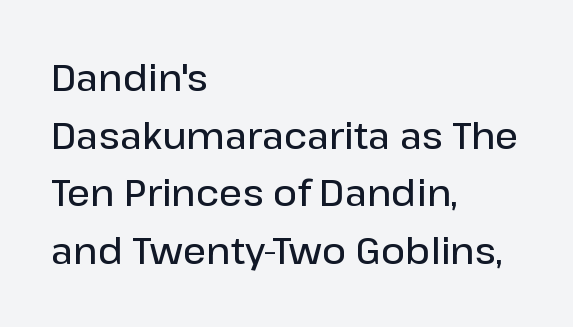
{"serif": "no", "italic": "no", "bold": "semi", "weight": "semibold", "width": "normal", "stroke_contrast": "low", "x_height": "medium", "monospaced": "no", "underline": "no", "align": "left", "line_spacing": "normal", "line_spacing_ratio": 1.56, "letter_spacing": "normal", "letter_spacing_em": 0.0, "glyph_px": 37}
